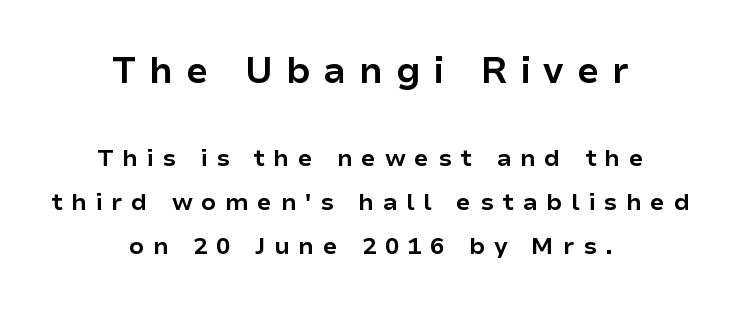
A student would call this center alignment; a typographer would say set centered. On the weight axis this lands at bold, roughly 700. Block one is the big one; block two sits smaller underneath. It's the straight-up-and-down kind of type. A typesetter would call this proportional, since set widths differ per character. Underlining? Definitely not there.
